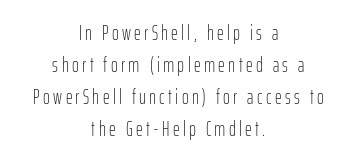
The image shows 21 px text type, upright; set centered, normal line spacing (1.53x), not underlined.
